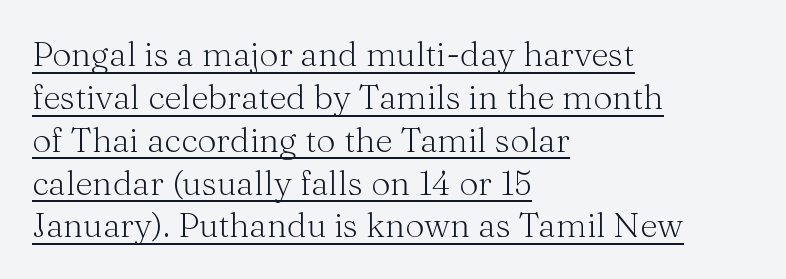
The rendering uses a moderate line-height, typical for paragraphs. Check where the strokes stop: tiny serifs finish them off. Here the designer chose a conventional face with non-uniform glyph widths. The lettering stays uniformly vertical, giving the passage a roman look. Is the block centered? No — it sits flush against the left margin.
